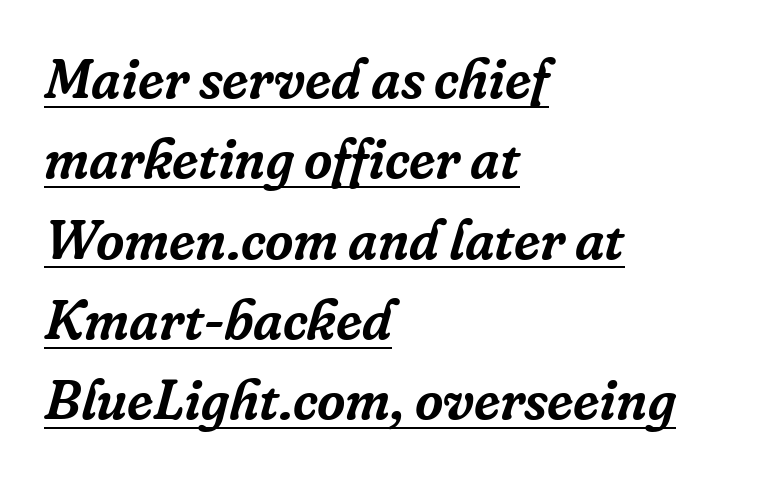
The image shows 55 px serif type, italic (leaning right); set left-aligned, normal line spacing (1.46x), normal letter spacing, underlined; low stroke contrast and a medium x-height.
